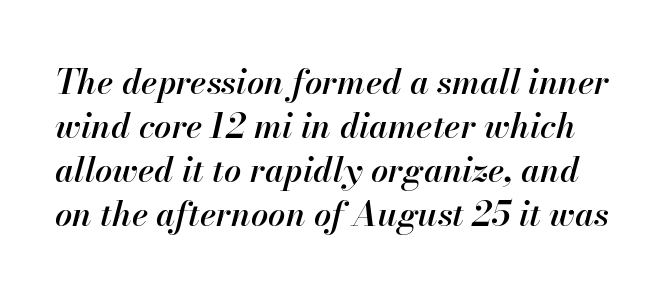
Q: Is the text bold? A: Semi-bold.
Q: Is the text italic (slanted)? A: Yes, it leans right by about 13 degrees.
Q: Is the text underlined? A: No.
Q: Is the spacing between letters normal or unusually wide? A: Normal.
Q: Is the spacing between lines tight, normal or loose? A: Normal.
Q: Width (condensed, normal, or wide)? A: Normal.
Q: Stroke contrast? A: High.
Q: x-height? A: Small.
Q: Monospaced? A: No.
